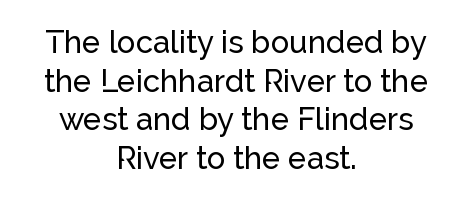
Q: Is the text italic (slanted)? A: No, it is upright.
Q: Is the typeface a serif or a sans-serif typeface? A: Sans-serif.
Q: Is the text underlined? A: No.
Q: How is the paragraph aligned? A: Centered.
Q: Is the spacing between letters normal or unusually wide? A: Normal.
Q: Is the spacing between lines tight, normal or loose? A: Normal.
Q: Width (condensed, normal, or wide)? A: Normal.
Q: Stroke contrast? A: Low.
Q: x-height? A: Medium.
Q: Monospaced? A: No.
